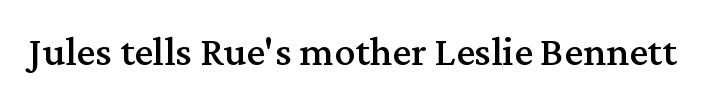
{"serif": "yes", "italic": "no", "width": "normal", "stroke_contrast": "medium", "x_height": "medium", "monospaced": "no", "underline": "no", "letter_spacing": "normal", "letter_spacing_em": 0.0, "glyph_px": 42}
